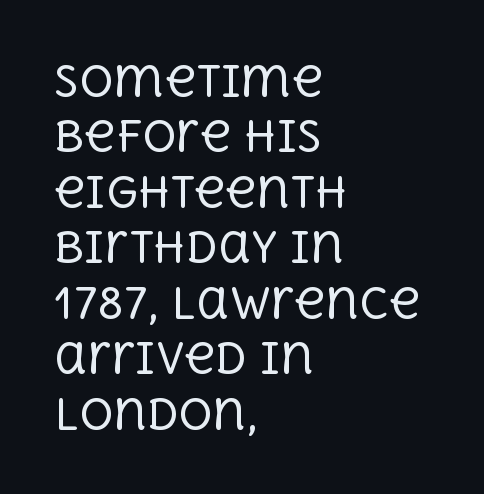
Q: Is the text bold? A: No.
Q: Is the text italic (slanted)? A: No, it is upright.
Q: Is the typeface a serif or a sans-serif typeface? A: Serif.
Q: Is the text underlined? A: No.
Q: How is the paragraph aligned? A: Left-aligned.
Q: Is the spacing between letters normal or unusually wide? A: Normal.
Q: Is the spacing between lines tight, normal or loose? A: Normal.
Q: Width (condensed, normal, or wide)? A: Normal.
Q: x-height? A: Large.
Q: Monospaced? A: No.
